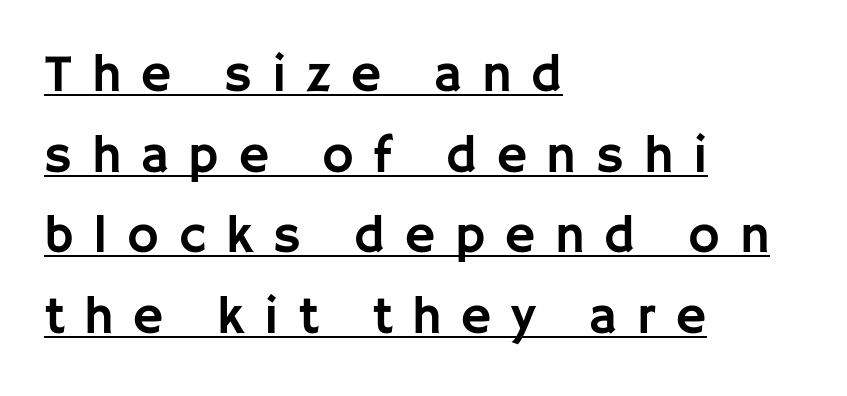
{"serif": "no", "italic": "no", "width": "normal", "stroke_contrast": "low", "x_height": "large", "monospaced": "no", "underline": "yes", "align": "left", "line_spacing": "normal", "line_spacing_ratio": 1.52, "letter_spacing": "wide", "letter_spacing_em": 0.37, "glyph_px": 53}
